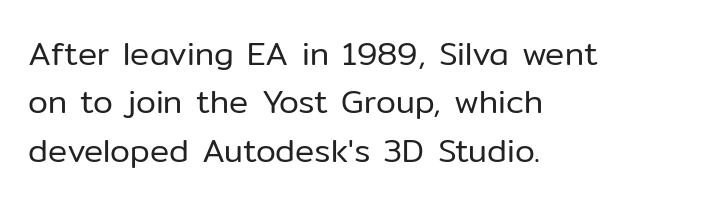
The image shows 32 px regular-weight sans-serif type, upright; set left-aligned, normal line spacing (1.51x), normal letter spacing, not underlined; low stroke contrast and a medium x-height.
